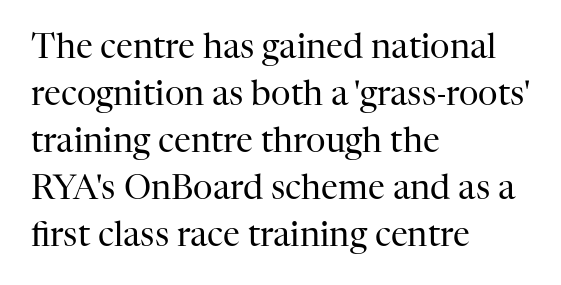
The image shows 34 px regular-weight serif type, upright; set left-aligned, normal line spacing (1.38x), normal letter spacing, not underlined; high stroke contrast and a medium x-height.
